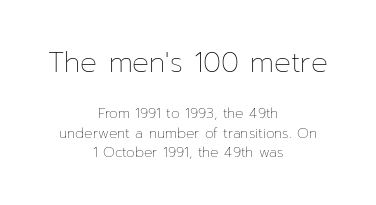
The image shows 28 px thin type, upright; set centered, normal line spacing (1.39x), normal letter spacing, not underlined; the first (top) block is 2.0x larger; low stroke contrast and a medium x-height.
